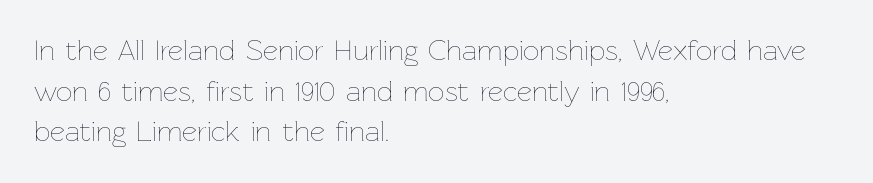
{"italic": "no", "bold": "no", "weight": "thin", "width": "normal", "stroke_contrast": "low", "x_height": "medium", "monospaced": "no", "underline": "no", "align": "left", "line_spacing": "normal", "line_spacing_ratio": 1.4, "letter_spacing": "normal", "letter_spacing_em": 0.0, "glyph_px": 29}
